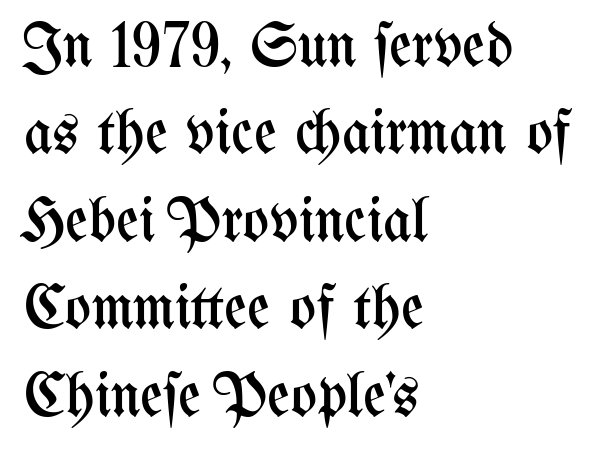
{"italic": "no", "bold": "no", "weight": "regular", "width": "condensed", "stroke_contrast": "medium", "x_height": "medium", "monospaced": "no", "underline": "no", "align": "left", "line_spacing": "normal", "line_spacing_ratio": 1.41, "letter_spacing": "normal", "letter_spacing_em": 0.0, "glyph_px": 62}
